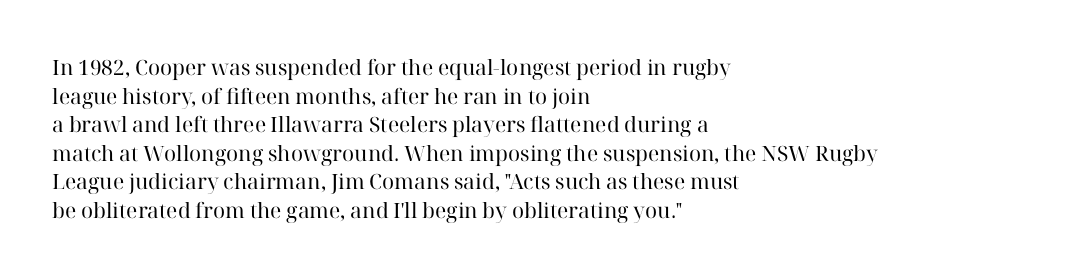
Q: Is the text bold? A: No.
Q: Is the text italic (slanted)? A: No, it is upright.
Q: Is the text underlined? A: No.
Q: How is the paragraph aligned? A: Left-aligned.
Q: Is the spacing between letters normal or unusually wide? A: Normal.
Q: Is the spacing between lines tight, normal or loose? A: Normal.
